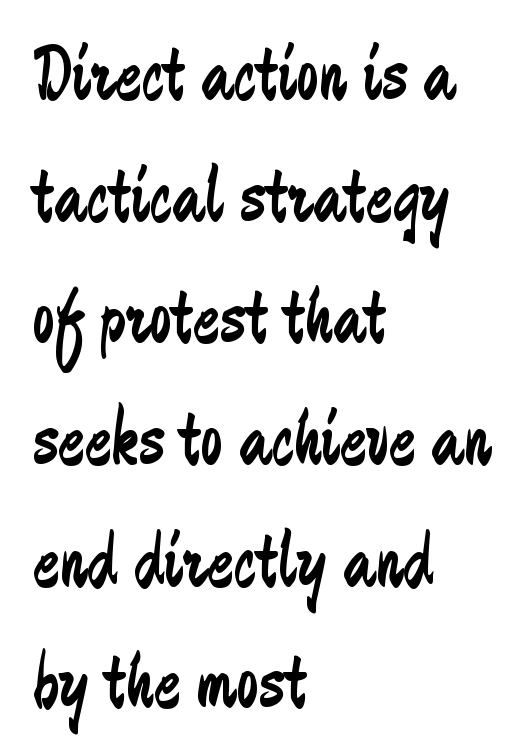
Q: Is the text bold? A: No.
Q: Is the text italic (slanted)? A: Yes.
Q: Is the typeface a serif or a sans-serif typeface? A: Sans-serif.
Q: Is the text underlined? A: No.
Q: How is the paragraph aligned? A: Left-aligned.
Q: Is the spacing between letters normal or unusually wide? A: Normal.
Q: Is the spacing between lines tight, normal or loose? A: Normal.
Q: Width (condensed, normal, or wide)? A: Condensed.
Q: Stroke contrast? A: Low.
Q: x-height? A: Medium.
Q: Monospaced? A: No.
